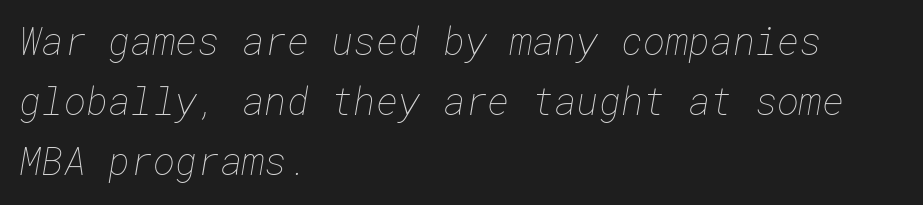
Q: Is the text bold? A: No.
Q: Is the text underlined? A: No.
Q: How is the paragraph aligned? A: Left-aligned.
Q: Is the spacing between letters normal or unusually wide? A: Normal.
Q: Is the spacing between lines tight, normal or loose? A: Normal.
Q: Width (condensed, normal, or wide)? A: Normal.
Q: Stroke contrast? A: Low.
Q: x-height? A: Medium.
